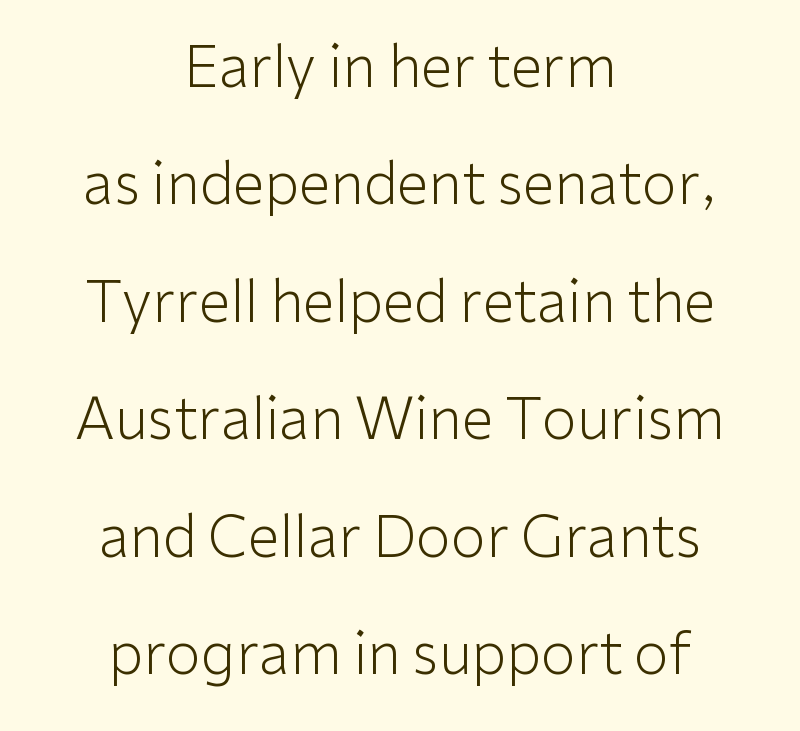
{"serif": "no", "italic": "no", "bold": "no", "weight": "light", "width": "normal", "stroke_contrast": "low", "x_height": "medium", "monospaced": "no", "underline": "no", "align": "center", "line_spacing": "loose", "line_spacing_ratio": 2.06, "letter_spacing": "normal", "letter_spacing_em": 0.0, "glyph_px": 57}
